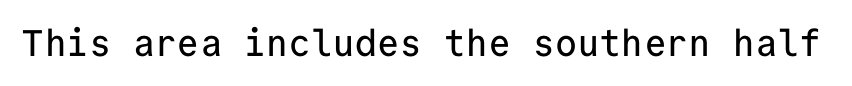
Q: Is the text italic (slanted)? A: No, it is upright.
Q: Is the typeface a serif or a sans-serif typeface? A: Sans-serif.
Q: Is the text underlined? A: No.
Q: Is the spacing between letters normal or unusually wide? A: Normal.
Q: Width (condensed, normal, or wide)? A: Normal.
Q: Stroke contrast? A: Low.
Q: x-height? A: Medium.
Q: Monospaced? A: Yes.
